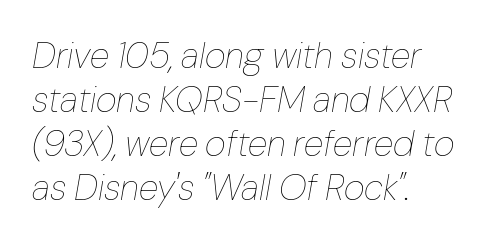
The image shows 36 px thin type, italic (leaning right); set left-aligned, line spacing 1.22x, normal letter spacing, not underlined; low stroke contrast and a medium x-height.
